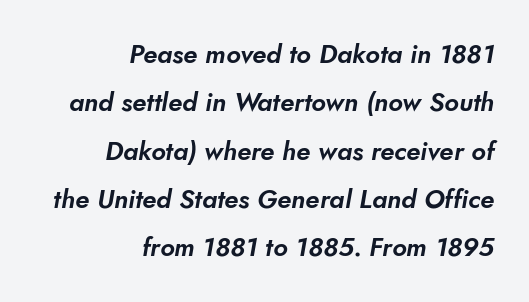
The image shows 26 px text type; set right-aligned, line spacing 1.86x, normal letter spacing, not underlined.
